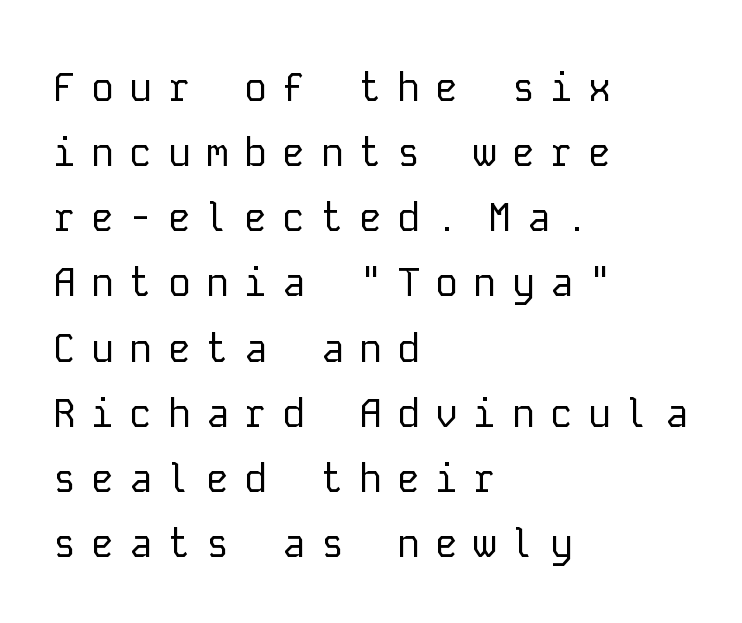
The image shows 39 px regular-weight sans-serif type, upright, monospaced; set left-aligned, normal line spacing (1.67x), unusually wide letter spacing (+0.38 em), not underlined; low stroke contrast and a medium x-height.
